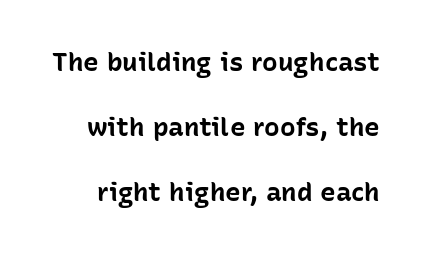
Q: Is the text bold? A: Yes.
Q: Is the text italic (slanted)? A: No, it is upright.
Q: Is the text underlined? A: No.
Q: Is the spacing between letters normal or unusually wide? A: Normal.
Q: Is the spacing between lines tight, normal or loose? A: Loose.
